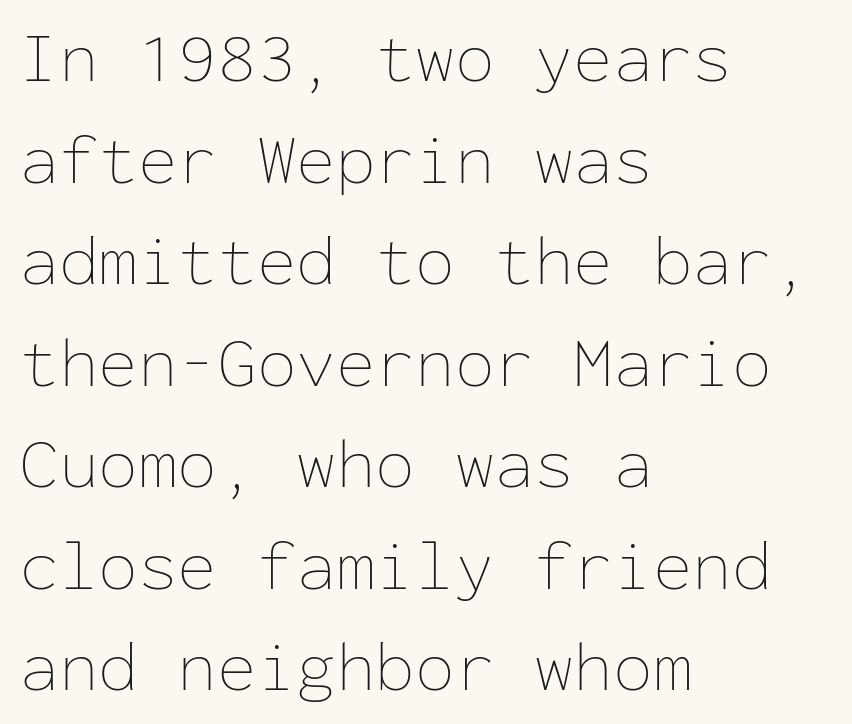
{"italic": "no", "bold": "no", "weight": "thin", "width": "normal", "stroke_contrast": "low", "x_height": "medium", "monospaced": "yes", "underline": "no", "align": "left", "line_spacing": "normal", "line_spacing_ratio": 1.41, "letter_spacing": "normal", "letter_spacing_em": 0.0, "glyph_px": 72}
